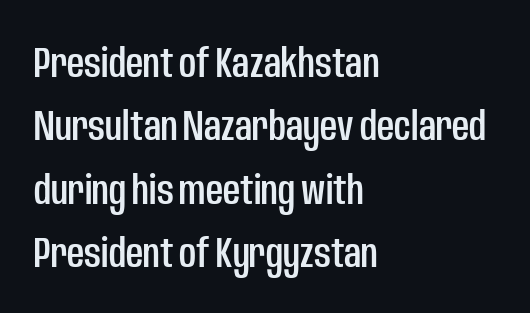
{"serif": "no", "italic": "no", "width": "condensed", "stroke_contrast": "low", "x_height": "large", "monospaced": "no", "underline": "no", "align": "left", "line_spacing": "normal", "line_spacing_ratio": 1.51, "letter_spacing": "normal", "letter_spacing_em": 0.0, "glyph_px": 42}
